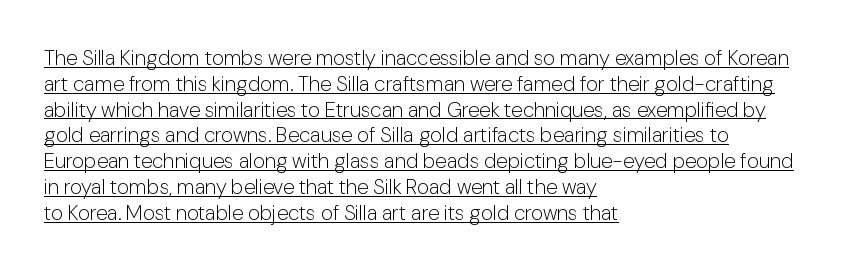
The image shows 21 px text type, upright; set left-aligned, line spacing 1.23x, normal letter spacing, underlined.
